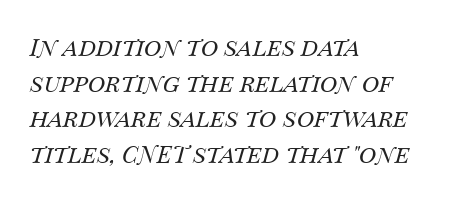
The image shows 24 px text type, italic (leaning right); set left-aligned, normal line spacing (1.48x), normal letter spacing, not underlined.
